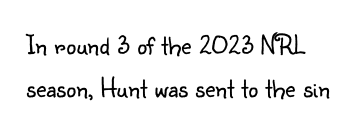
{"serif": "no", "italic": "no", "bold": "no", "weight": "light", "width": "normal", "stroke_contrast": "low", "x_height": "small", "monospaced": "no", "underline": "no", "align": "left", "line_spacing": "normal", "line_spacing_ratio": 1.54, "letter_spacing": "normal", "letter_spacing_em": 0.0, "glyph_px": 28}
